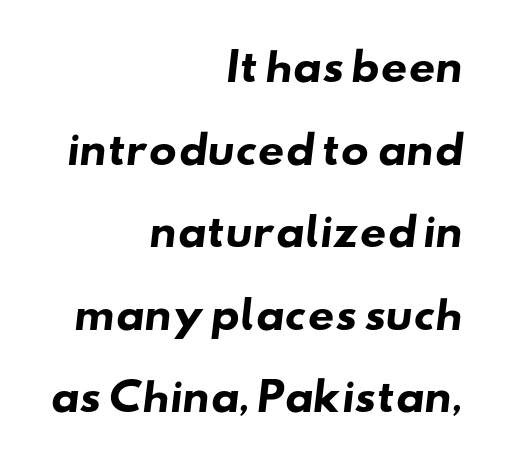
Q: Is the text bold? A: Yes.
Q: Is the typeface a serif or a sans-serif typeface? A: Sans-serif.
Q: Is the text underlined? A: No.
Q: How is the paragraph aligned? A: Right-aligned.
Q: Is the spacing between letters normal or unusually wide? A: Normal.
Q: Is the spacing between lines tight, normal or loose? A: Loose.
Q: Width (condensed, normal, or wide)? A: Wide.
Q: Stroke contrast? A: Low.
Q: x-height? A: Small.
Q: Monospaced? A: No.
